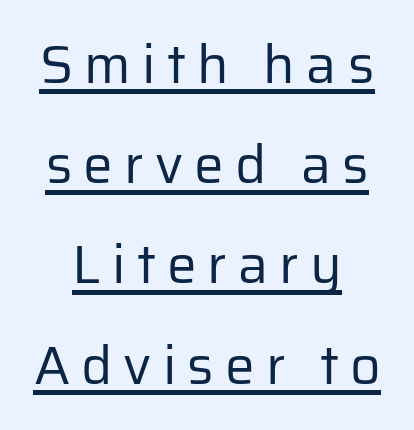
Q: Is the text bold? A: No.
Q: Is the text italic (slanted)? A: No, it is upright.
Q: Is the typeface a serif or a sans-serif typeface? A: Sans-serif.
Q: Is the text underlined? A: Yes.
Q: Is the spacing between letters normal or unusually wide? A: Unusually wide.
Q: Width (condensed, normal, or wide)? A: Normal.
Q: Stroke contrast? A: Low.
Q: x-height? A: Medium.
Q: Monospaced? A: No.
